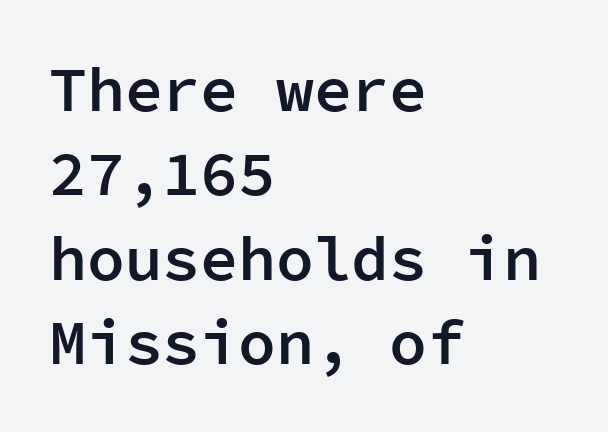
{"serif": "no", "italic": "no", "bold": "semi", "weight": "semibold", "width": "normal", "stroke_contrast": "low", "x_height": "medium", "monospaced": "yes", "underline": "no", "align": "left", "line_spacing": "normal", "line_spacing_ratio": 1.34, "letter_spacing": "normal", "letter_spacing_em": 0.0, "glyph_px": 63}
